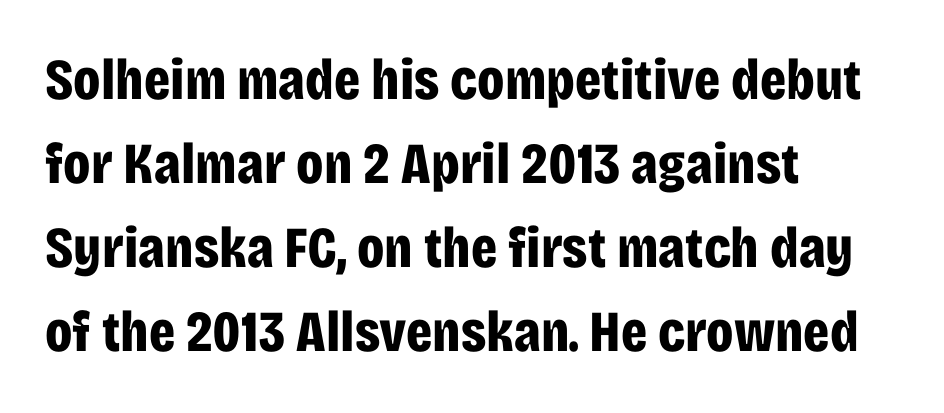
Layout note: lines flush left. The tracking reads as untouched default to a designer's eye. Horizontal bands of white between lines are of average thickness. The baseline area is clear.
